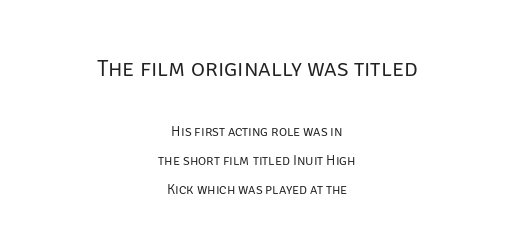
The image shows 24 px text type, upright; set centered, loose line spacing (2.07x), normal letter spacing, not underlined; the first (top) block is 1.71x larger.
